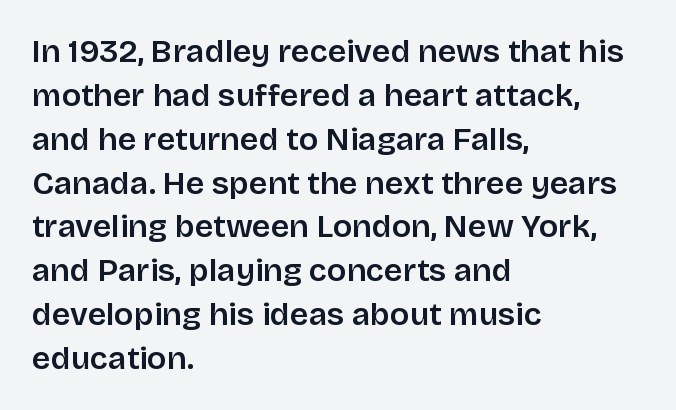
This is sans-serif lettering, the kind often seen on screens and signage. The string is rendered with underlining switched off. Is there much room between lines? A standard amount, neither cramped nor airy. Designer's note — italics off, roman on. Layout note: lines flush left. Words appear dense and cohesive because spacing is normal.
